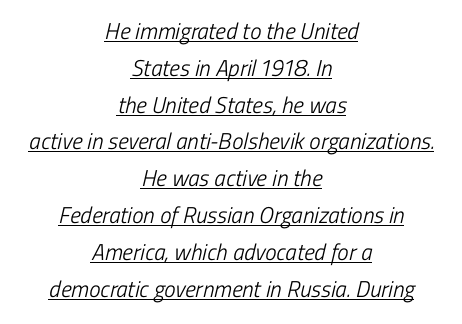
The image shows 23 px text type; set centered, normal line spacing (1.6x), normal letter spacing, underlined.
